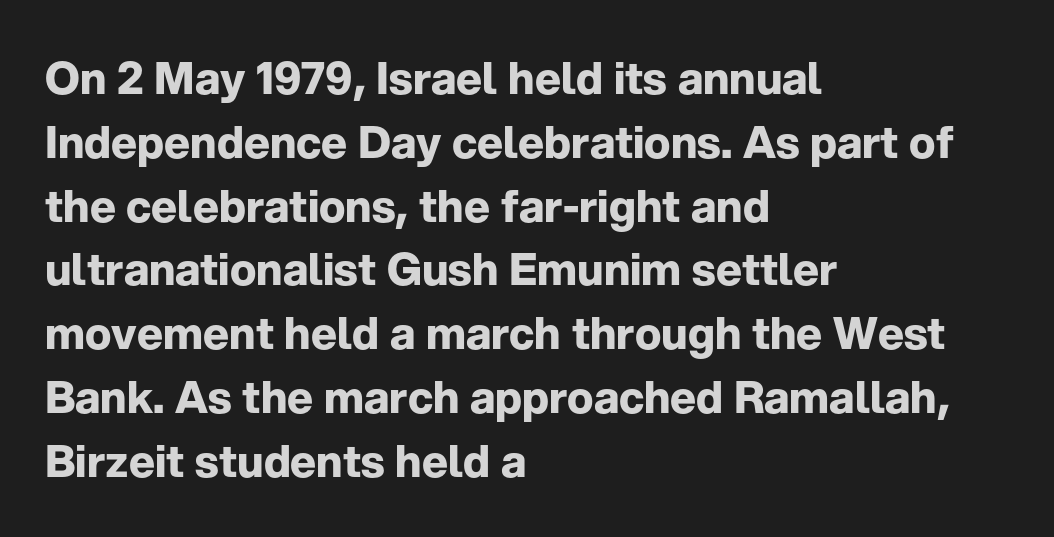
The image shows 44 px bold sans-serif type, upright; set left-aligned, normal line spacing (1.45x), normal letter spacing, not underlined; low stroke contrast and a medium x-height.
